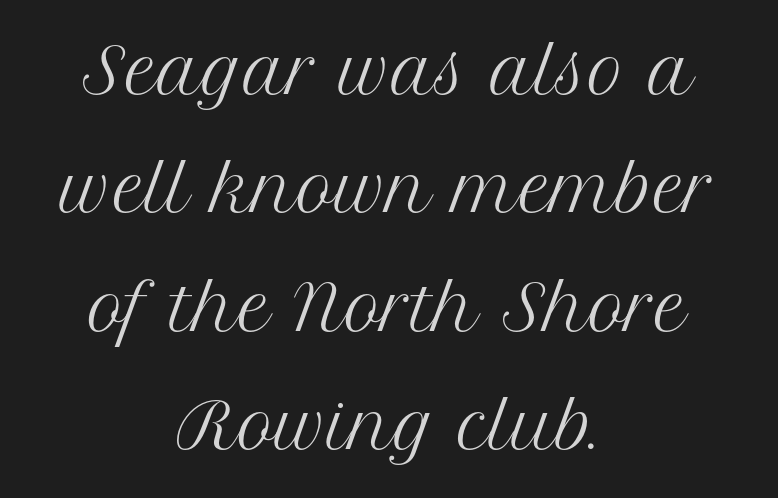
{"serif": "yes", "bold": "no", "weight": "regular", "width": "normal", "stroke_contrast": "medium", "x_height": "medium", "monospaced": "no", "underline": "no", "align": "center", "line_spacing": "loose", "line_spacing_ratio": 1.91, "letter_spacing": "normal", "letter_spacing_em": 0.0, "glyph_px": 62}
